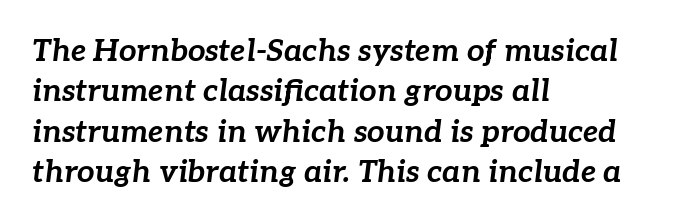
The image shows 31 px bold type, italic (leaning right); set left-aligned, normal line spacing (1.3x), normal letter spacing, not underlined; low stroke contrast and a medium x-height.
